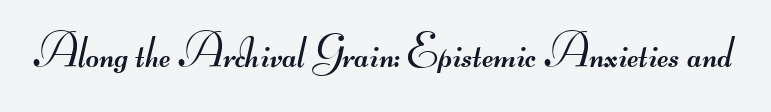
These lines are rendered in a variable-pitch font. Ink coverage per letter is moderate at most. Nobody drew a line under any word here. To sum up the face: it is a sans, with no serifs. The horizontal fit of the characters is conventional and even.
